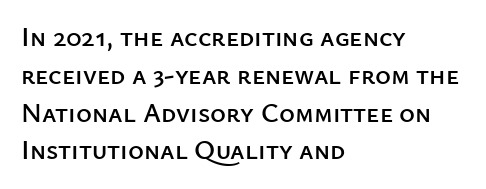
The image shows 27 px text type, upright; set left-aligned, normal line spacing (1.4x), normal letter spacing, not underlined.
